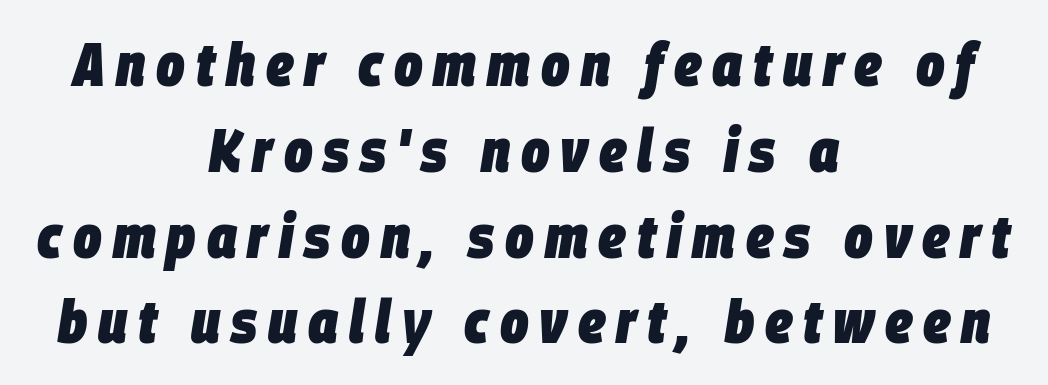
The image shows 60 px heavy, condensed type, italic (leaning right); set centered, normal line spacing (1.43x), not underlined; low stroke contrast and a large x-height.
